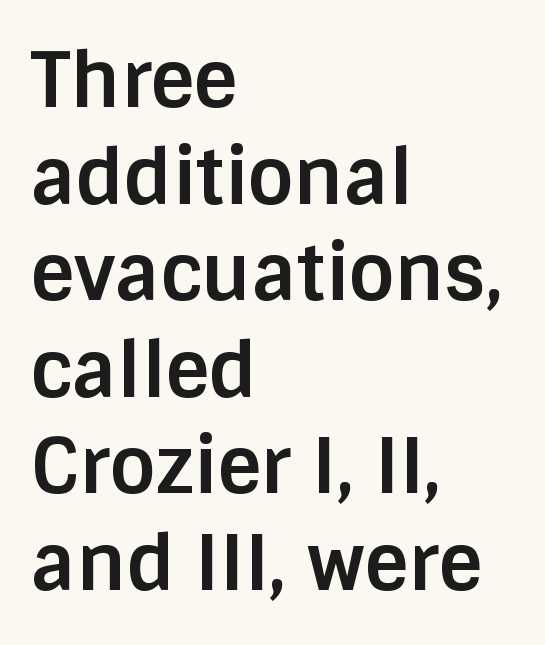
Left-aligned paragraph, ragged on the right. The letters stand straight up with perfectly vertical stems. The font is running at its bold setting. Evenly set lines give the paragraph a standard silhouette.
